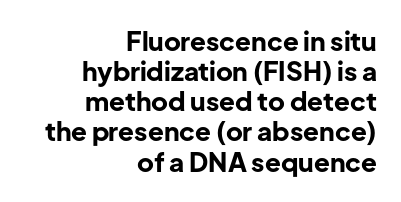
{"italic": "no", "bold": "yes", "underline": "no", "align": "right", "line_spacing_ratio": 1.16, "letter_spacing": "normal", "letter_spacing_em": 0.0, "glyph_px": 26}
